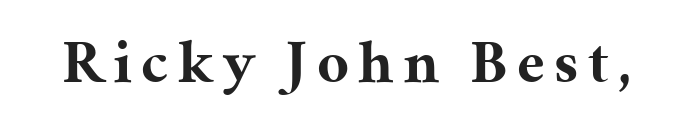
You can tell from the footed stems that serif type was used. Stroke thickness is high; the sample reads as a true bold. Character widths vary here, with narrow letters taking less room than wide ones. Has an underline been added? It has not. Nope, not italic — everything's standing straight.
